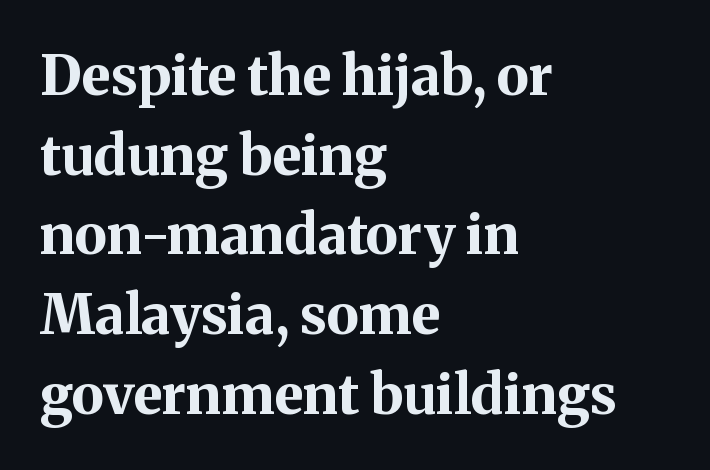
{"serif": "yes", "italic": "no", "bold": "yes", "weight": "bold", "width": "normal", "stroke_contrast": "medium", "x_height": "medium", "monospaced": "no", "underline": "no", "align": "left", "line_spacing": "normal", "line_spacing_ratio": 1.45, "letter_spacing": "normal", "letter_spacing_em": 0.0, "glyph_px": 55}
